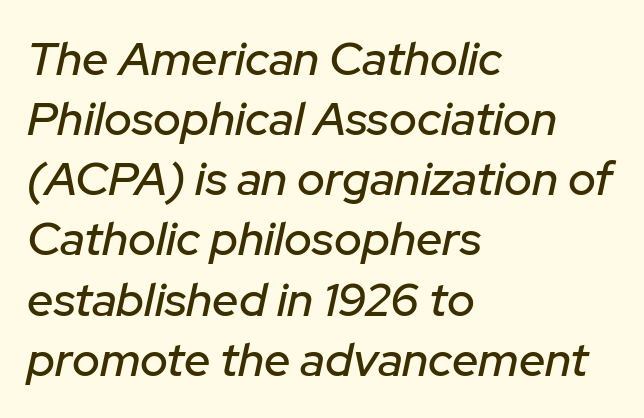
Q: Is the text italic (slanted)? A: Yes, it leans right by about 12 degrees.
Q: Is the text underlined? A: No.
Q: How is the paragraph aligned? A: Left-aligned.
Q: Is the spacing between letters normal or unusually wide? A: Normal.
Q: Is the spacing between lines tight, normal or loose? A: Normal.
Q: Width (condensed, normal, or wide)? A: Normal.
Q: Stroke contrast? A: Low.
Q: x-height? A: Medium.
Q: Monospaced? A: No.
